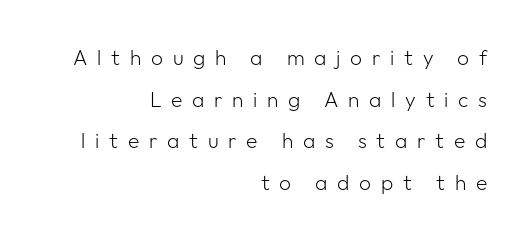
The gap between lines stays unmarked. This rendering widens character spacing well past its baseline value. If you drew a ruler down the right edge, every line would touch it. It's the straight-up-and-down kind of type.
